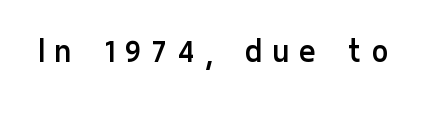
The image shows 37 px regular-weight, condensed sans-serif type, upright; set unusually wide letter spacing (+0.32 em), not underlined; low stroke contrast and a medium x-height.
